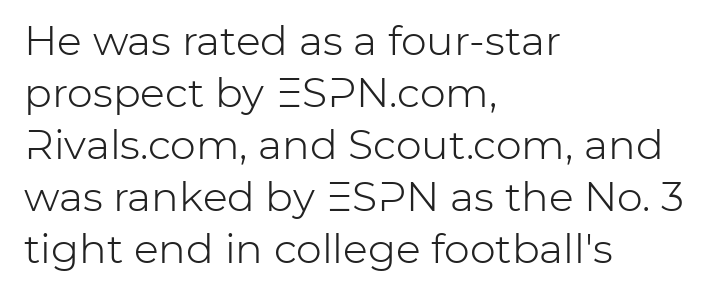
A light-to-regular cut is what we see here. Regular leading. Notice how the stems are strictly vertical — no italics here. This rendering leaves character spacing at its baseline value. Lines of text with bare space underneath. The passage shown is typeset with a sans-serif family.
